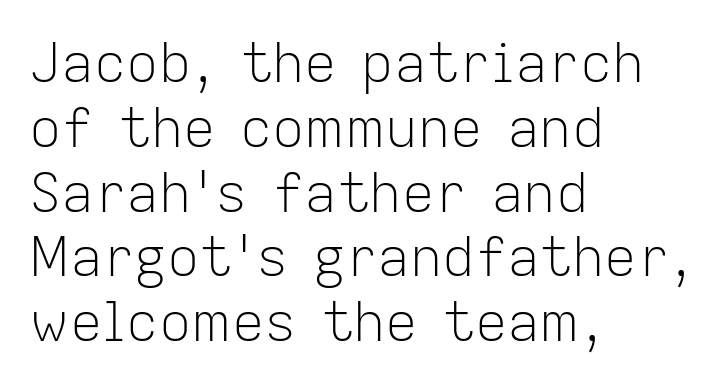
Q: Is the text bold? A: No.
Q: Is the text italic (slanted)? A: No, it is upright.
Q: Is the typeface a serif or a sans-serif typeface? A: Sans-serif.
Q: Is the text underlined? A: No.
Q: How is the paragraph aligned? A: Left-aligned.
Q: Is the spacing between letters normal or unusually wide? A: Normal.
Q: Width (condensed, normal, or wide)? A: Normal.
Q: Stroke contrast? A: Low.
Q: x-height? A: Medium.
Q: Monospaced? A: No.
